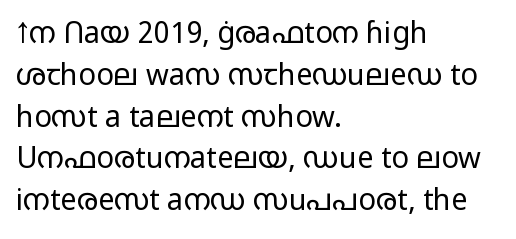
Q: Is the text bold? A: No.
Q: Is the text italic (slanted)? A: No, it is upright.
Q: Is the typeface a serif or a sans-serif typeface? A: Sans-serif.
Q: Is the text underlined? A: No.
Q: How is the paragraph aligned? A: Left-aligned.
Q: Is the spacing between letters normal or unusually wide? A: Normal.
Q: Is the spacing between lines tight, normal or loose? A: Normal.
Q: Width (condensed, normal, or wide)? A: Wide.
Q: Stroke contrast? A: Low.
Q: x-height? A: Medium.
Q: Monospaced? A: No.
